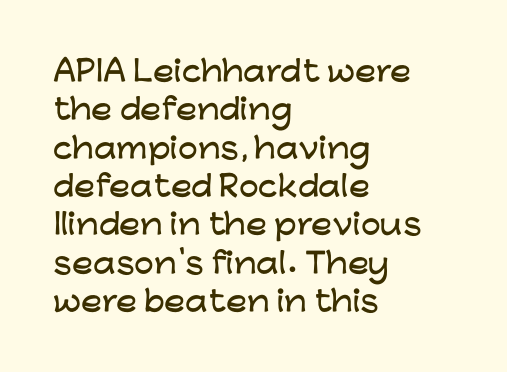
{"serif": "no", "italic": "no", "width": "wide", "stroke_contrast": "low", "x_height": "medium", "monospaced": "no", "underline": "no", "align": "left", "line_spacing": "normal", "line_spacing_ratio": 1.37, "letter_spacing": "normal", "letter_spacing_em": 0.0, "glyph_px": 28}
